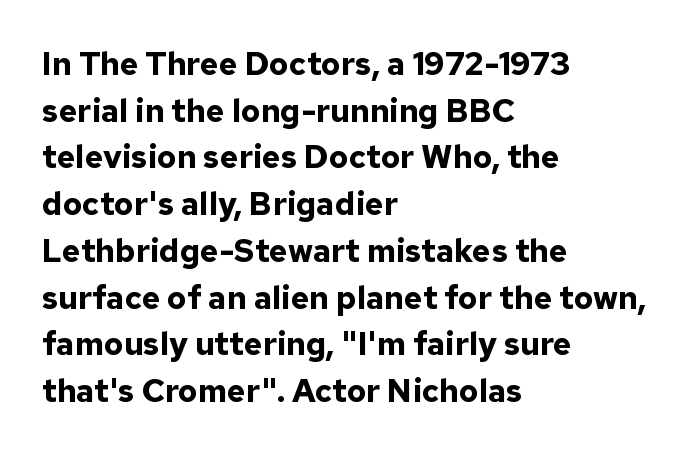
The image shows 32 px bold sans-serif type, upright; set left-aligned, normal line spacing (1.46x), normal letter spacing, not underlined; low stroke contrast and a medium x-height.
